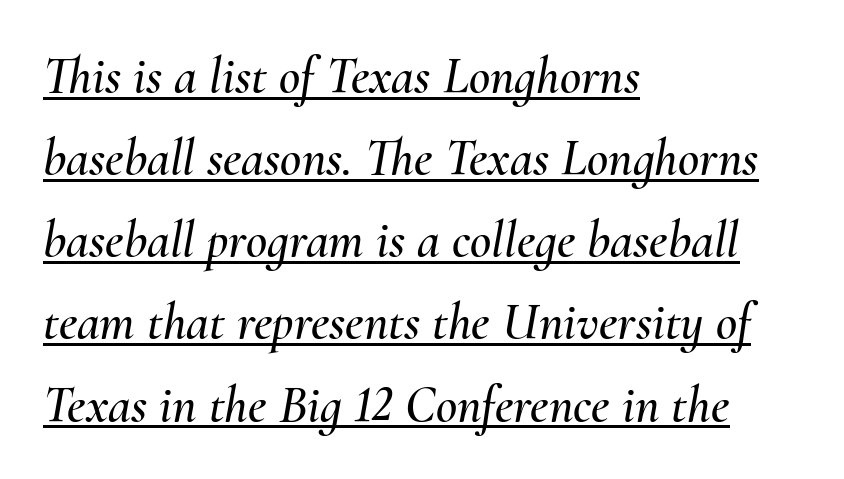
Looks like regular typesetting: each glyph gets only the width it needs. This is oblique type, the kind used for emphasis or titles. How would I describe the line gaps? Plain and ordinary. The lettering is marked with a stroke running underneath it. These lines stack with their left ends in a neat column. What stands out about the letter spacing? Nothing — it is the standard amount.
